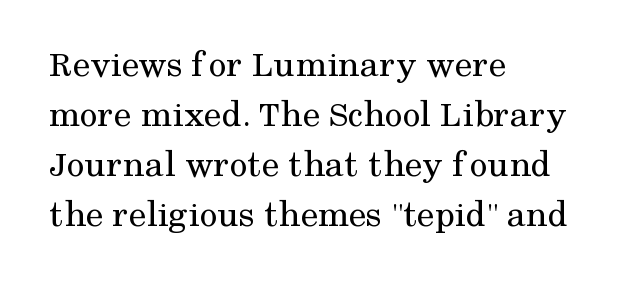
The image shows 39 px regular-weight serif type, upright; set left-aligned, normal line spacing (1.28x), normal letter spacing, not underlined; medium stroke contrast and a medium x-height.
